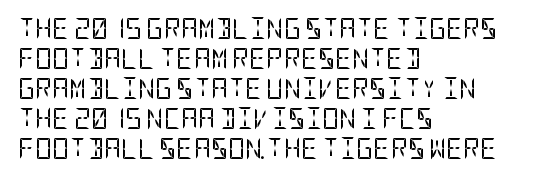
{"italic": "no", "bold": "no", "underline": "no", "align": "left", "line_spacing": "normal", "line_spacing_ratio": 1.43, "letter_spacing": "normal", "letter_spacing_em": 0.0, "glyph_px": 21}
